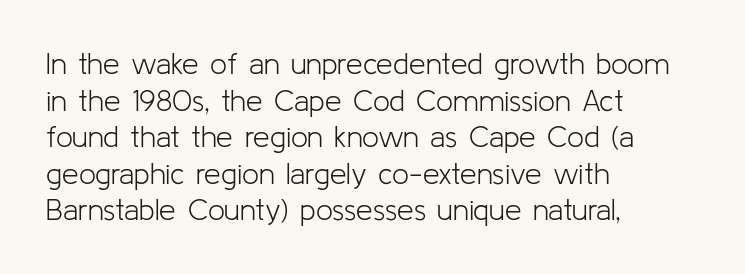
Classification — sans serif. Each letter keeps its own natural width here, so spacing adapts to shape. Check under the words: just untouched page. Observe the ordinary spacing: letters are neighbours, not strangers. This sample uses an upright cut, with every glyph sitting square on the baseline.
